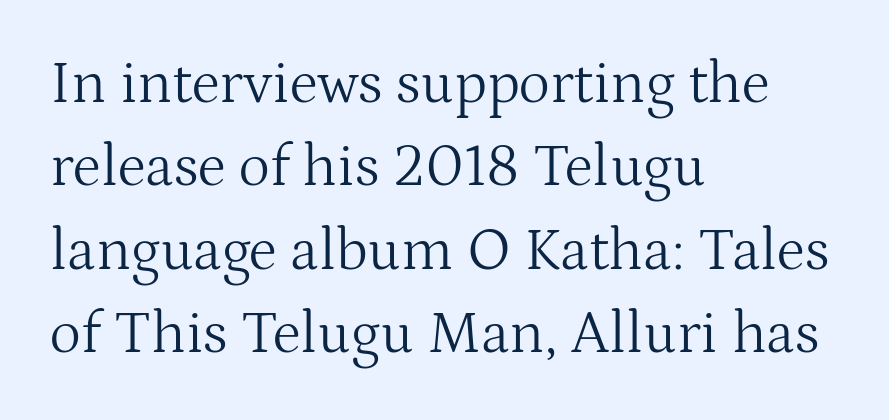
A typesetter would call this proportional, since set widths differ per character. Line starts are locked; line ends wander. Is this a heavy cut? Hardly; it is regular or lighter. The baseline area is clear. How are the letters spaced? Ordinarily, with no added tracking. Rendered with straight, roman letterforms.
